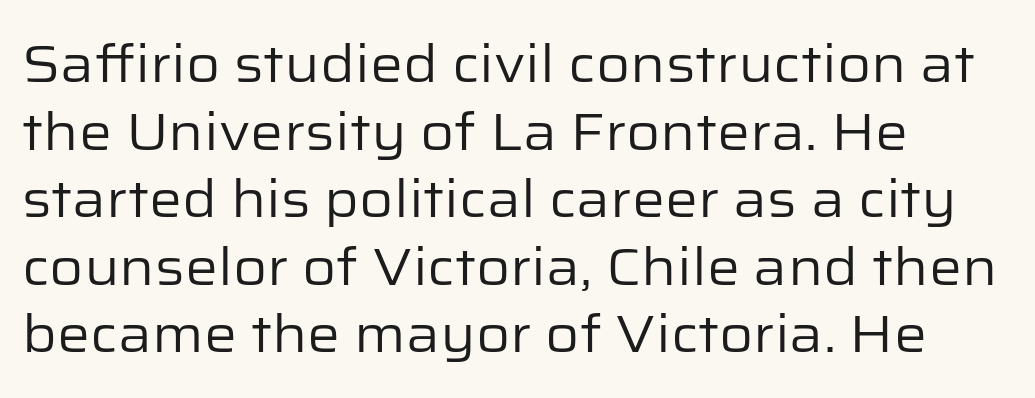
{"serif": "no", "italic": "no", "bold": "no", "weight": "regular", "width": "normal", "stroke_contrast": "low", "x_height": "medium", "monospaced": "no", "underline": "no", "align": "left", "line_spacing": "normal", "line_spacing_ratio": 1.3, "letter_spacing": "normal", "letter_spacing_em": 0.0, "glyph_px": 52}
